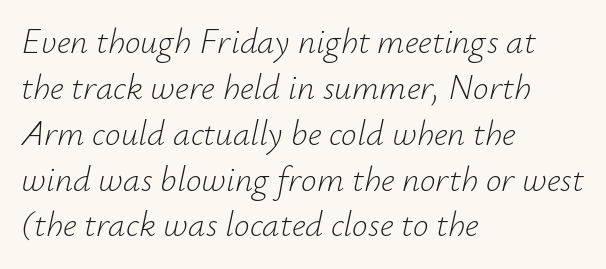
Q: Is the text bold? A: No.
Q: Is the text italic (slanted)? A: Yes, it leans right by about 12 degrees.
Q: Is the text underlined? A: No.
Q: How is the paragraph aligned? A: Left-aligned.
Q: Is the spacing between letters normal or unusually wide? A: Normal.
Q: Is the spacing between lines tight, normal or loose? A: Normal.
Q: Width (condensed, normal, or wide)? A: Normal.
Q: Stroke contrast? A: Low.
Q: x-height? A: Small.
Q: Monospaced? A: No.
